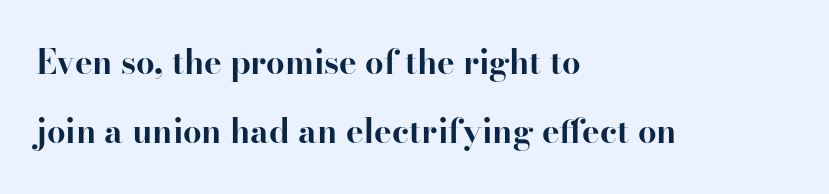
Q: Is the text bold? A: Yes.
Q: Is the text italic (slanted)? A: No, it is upright.
Q: Is the typeface a serif or a sans-serif typeface? A: Serif.
Q: Is the text underlined? A: No.
Q: How is the paragraph aligned? A: Left-aligned.
Q: Is the spacing between letters normal or unusually wide? A: Normal.
Q: Is the spacing between lines tight, normal or loose? A: Loose.
Q: Width (condensed, normal, or wide)? A: Normal.
Q: Stroke contrast? A: High.
Q: x-height? A: Small.
Q: Monospaced? A: No.
